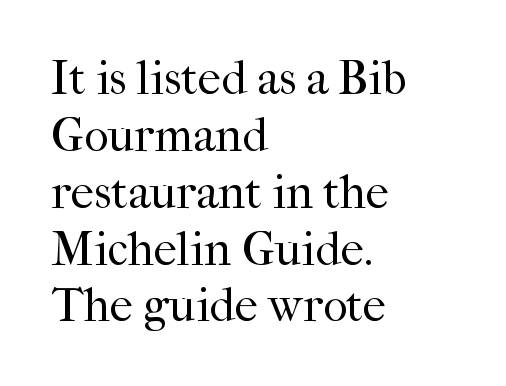
{"serif": "yes", "italic": "no", "bold": "no", "weight": "regular", "width": "normal", "stroke_contrast": "high", "x_height": "medium", "monospaced": "no", "underline": "no", "align": "left", "line_spacing_ratio": 1.21, "letter_spacing": "normal", "letter_spacing_em": 0.0, "glyph_px": 47}
